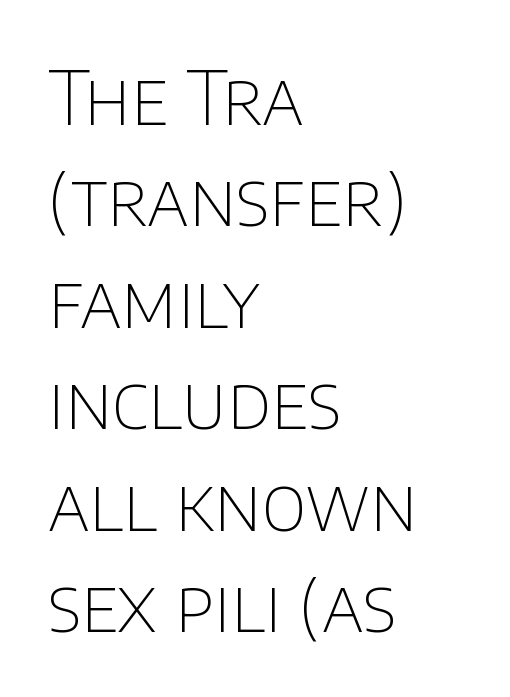
The compositor pushed each line to the left boundary. Think of a printed novel: that variable character pitch is what you see here. The typeface chosen for these lines omits serifs. Tracking value appears to be zero — textbook default spacing. The string is rendered with underlining switched off. The font's upright variant was chosen for this text.
